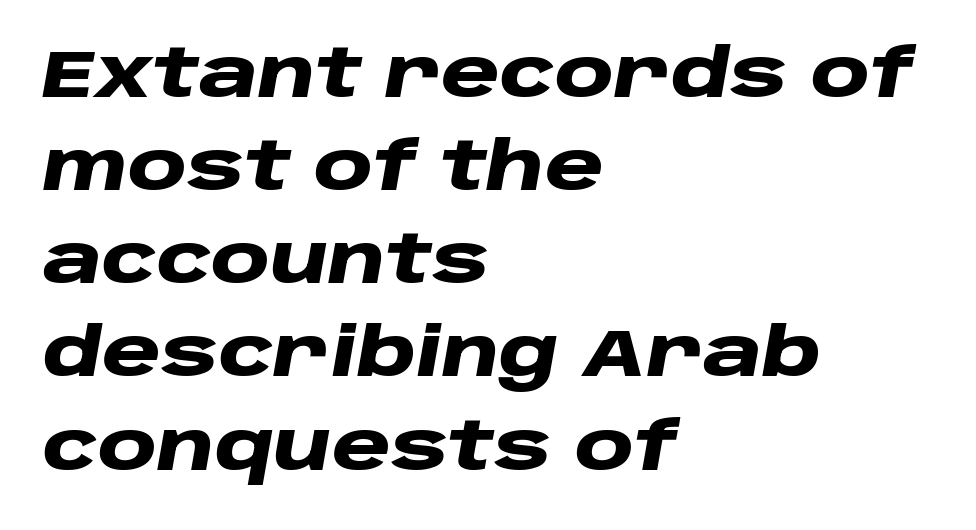
If you drew a line through each stem, it would be angled. Every row of glyphs begins at an identical x-position on the left. Only glyphs here, with clear space below each row. Between one letter and the next there's only the usual sliver of space. Horizontal bands of white between lines are of average thickness. Heavy, bold letterforms.
